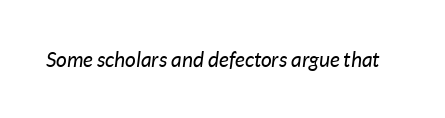
{"italic": "yes", "lean": "right", "slant_degrees": 7, "bold": "no", "underline": "no", "letter_spacing": "normal", "letter_spacing_em": 0.0, "glyph_px": 21}
